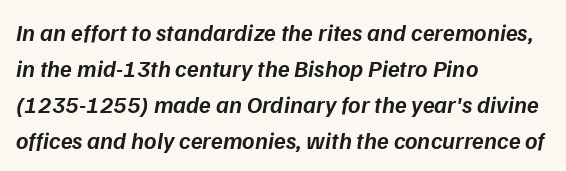
The image shows 24 px text type, italic (leaning right); set left-aligned, normal line spacing (1.5x), normal letter spacing, not underlined.
